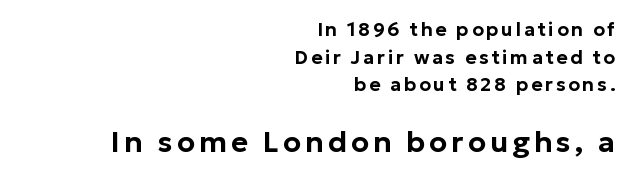
{"serif": "no", "italic": "no", "width": "normal", "stroke_contrast": "low", "x_height": "medium", "monospaced": "no", "underline": "no", "align": "right", "line_spacing": "normal", "line_spacing_ratio": 1.45, "larger_block": "second", "size_ratio": 1.53, "glyph_px": 29}
